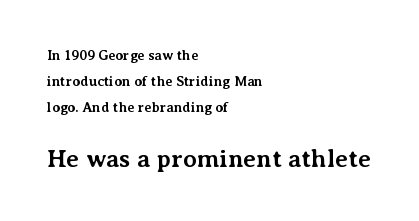
A student would notice the bottom passage is typeset larger than what precedes it. These lines were composed using upright roman letters. Layout note: lines flush left. The space directly below the letters is spotless.
